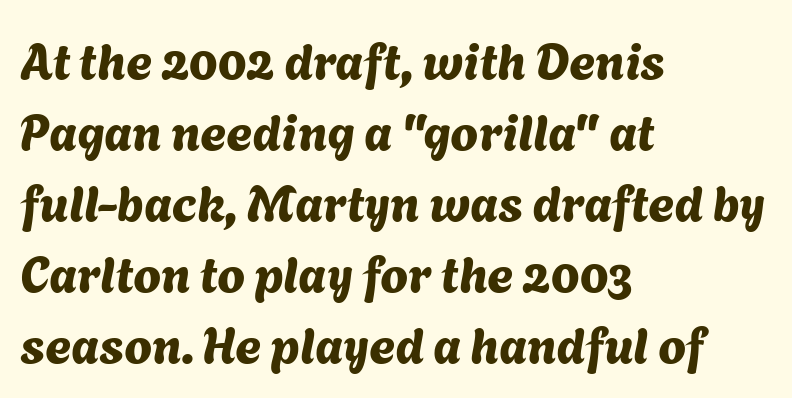
Only glyphs here, with clear space below each row. The passage shown is typed in a proportional face where columns would drift. The lines sit at an ordinary, default distance from one another. The characters display no serif detailing; their extremities are plain. There is no visible air inserted between adjacent glyphs. The lines are quadded left.
